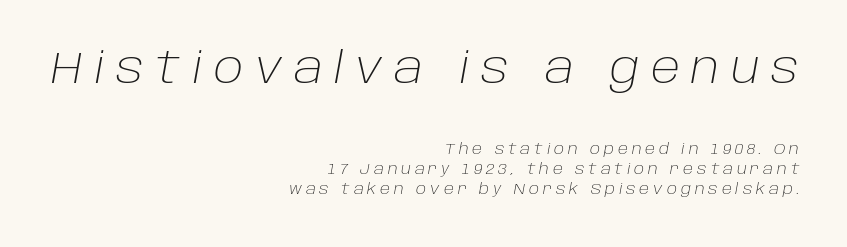
Q: Is the text bold? A: No.
Q: Is the text italic (slanted)? A: Yes, it leans right by about 10 degrees.
Q: Is the text underlined? A: No.
Q: How is the paragraph aligned? A: Right-aligned.
Q: Is the spacing between letters normal or unusually wide? A: Unusually wide.
Q: Is the spacing between lines tight, normal or loose? A: Normal.
Q: Which block of text is set in a larger size, the first (top) or the second (bottom)? A: The first (top) one.
Q: Width (condensed, normal, or wide)? A: Normal.
Q: Stroke contrast? A: Low.
Q: x-height? A: Large.
Q: Monospaced? A: No.
